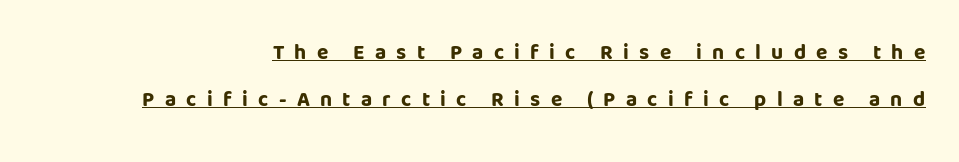
{"italic": "no", "bold": "yes", "underline": "yes", "line_spacing": "loose", "line_spacing_ratio": 2.22, "letter_spacing": "wide", "letter_spacing_em": 0.49, "glyph_px": 21}
